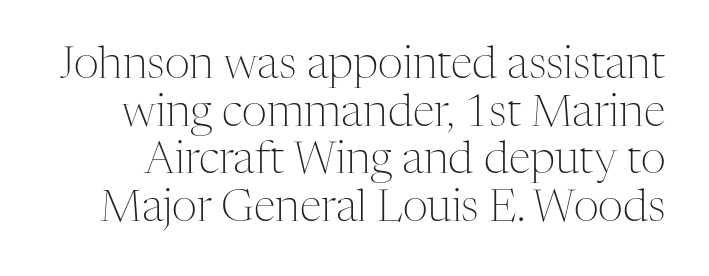
The gap between lines stays unmarked. This block would grow much taller if given ordinary leading; it's compressed now. Is this a fixed-width face? No — the glyphs have proportional, varying widths. Nope, not italic — everything's standing straight. Little horizontal feet cap the strokes, marking this as serif type. Observe the ordinary spacing: letters are neighbours, not strangers.
